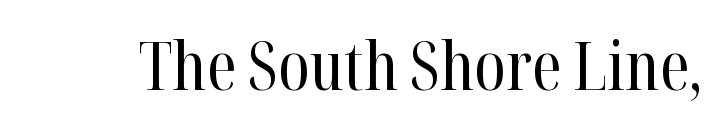
The specimen omits any rule beneath the text block's lines. This sample has the flowing, uneven cadence of proportional lettering. The line texture is even and compact thanks to regular tracking. The letterforms sit at book weight or below. A serif font was chosen for this passage. Notice how the stems are strictly vertical — no italics here.
